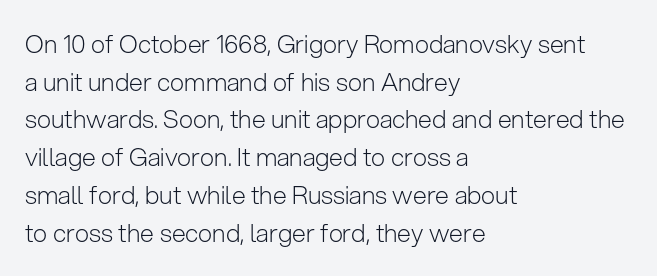
The image shows 25 px text type, upright; set left-aligned, normal line spacing (1.51x), normal letter spacing, not underlined.
